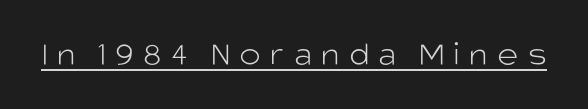
{"serif": "no", "italic": "no", "bold": "no", "weight": "light", "width": "normal", "stroke_contrast": "low", "x_height": "large", "monospaced": "no", "underline": "yes", "letter_spacing": "wide", "letter_spacing_em": 0.26, "glyph_px": 36}
